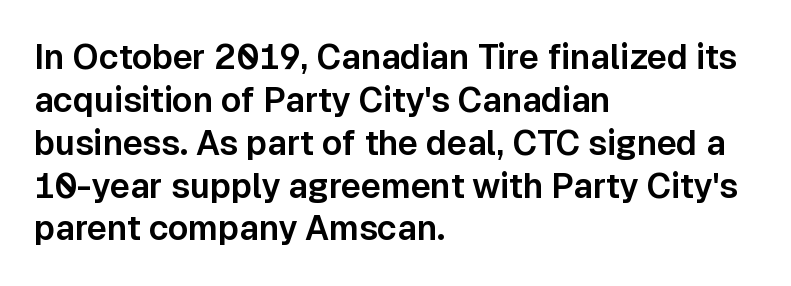
The image shows 34 px sans-serif type, upright; set left-aligned, normal line spacing (1.26x), normal letter spacing, not underlined; low stroke contrast and a medium x-height.
